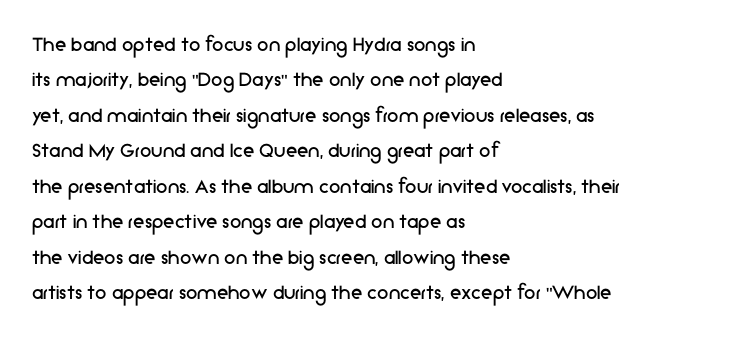
{"italic": "no", "bold": "no", "underline": "no", "align": "left", "line_spacing": "normal", "line_spacing_ratio": 1.54, "letter_spacing": "normal", "letter_spacing_em": 0.0, "glyph_px": 23}
